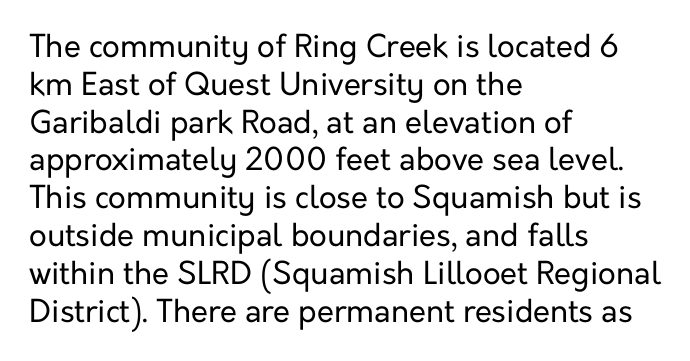
Q: Is the text bold? A: No.
Q: Is the text italic (slanted)? A: No, it is upright.
Q: Is the typeface a serif or a sans-serif typeface? A: Sans-serif.
Q: Is the text underlined? A: No.
Q: How is the paragraph aligned? A: Left-aligned.
Q: Is the spacing between letters normal or unusually wide? A: Normal.
Q: Width (condensed, normal, or wide)? A: Normal.
Q: Stroke contrast? A: Low.
Q: x-height? A: Medium.
Q: Monospaced? A: No.
